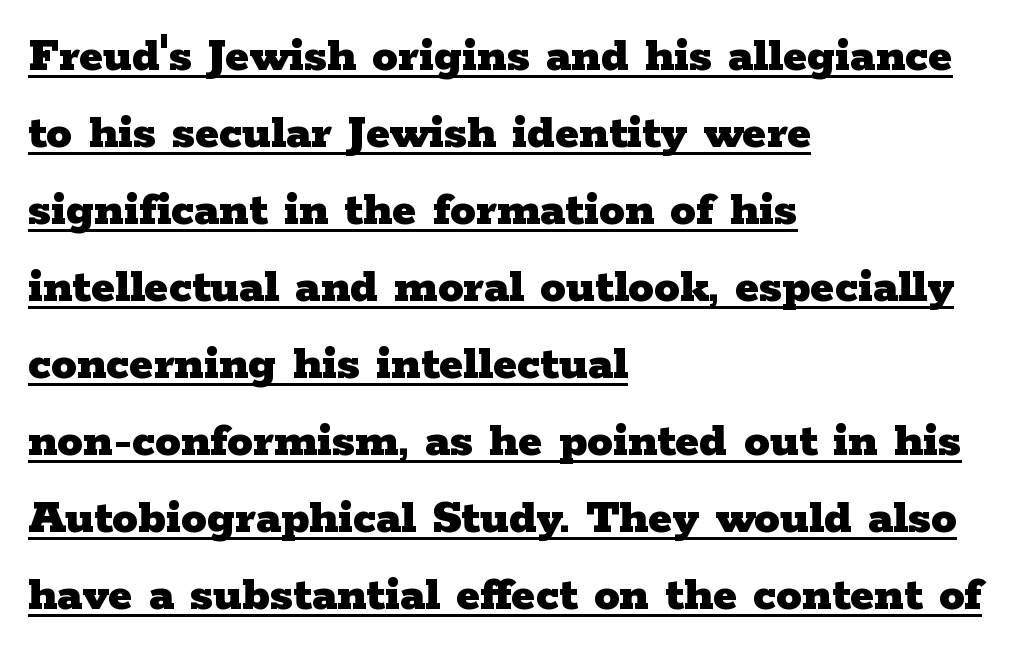
Q: Is the text bold? A: Yes.
Q: Is the text italic (slanted)? A: No, it is upright.
Q: Is the typeface a serif or a sans-serif typeface? A: Serif.
Q: Is the text underlined? A: Yes.
Q: How is the paragraph aligned? A: Left-aligned.
Q: Is the spacing between letters normal or unusually wide? A: Normal.
Q: Is the spacing between lines tight, normal or loose? A: Normal.
Q: Width (condensed, normal, or wide)? A: Wide.
Q: Stroke contrast? A: Low.
Q: x-height? A: Medium.
Q: Monospaced? A: No.
